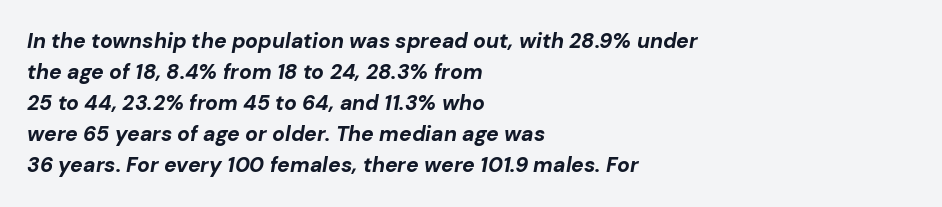
Quick note: interline space is typical. I'd describe the lettering as bold — thick and assertive. The foot of each line stays bare and open. The whole block is typeset with a tilt.
